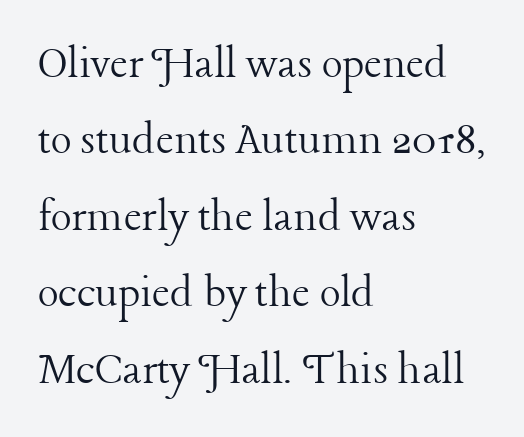
Q: Is the text bold? A: No.
Q: Is the text italic (slanted)? A: No, it is upright.
Q: Is the typeface a serif or a sans-serif typeface? A: Serif.
Q: Is the text underlined? A: No.
Q: How is the paragraph aligned? A: Left-aligned.
Q: Is the spacing between letters normal or unusually wide? A: Normal.
Q: Is the spacing between lines tight, normal or loose? A: Normal.
Q: Width (condensed, normal, or wide)? A: Normal.
Q: Stroke contrast? A: Low.
Q: x-height? A: Medium.
Q: Monospaced? A: No.
